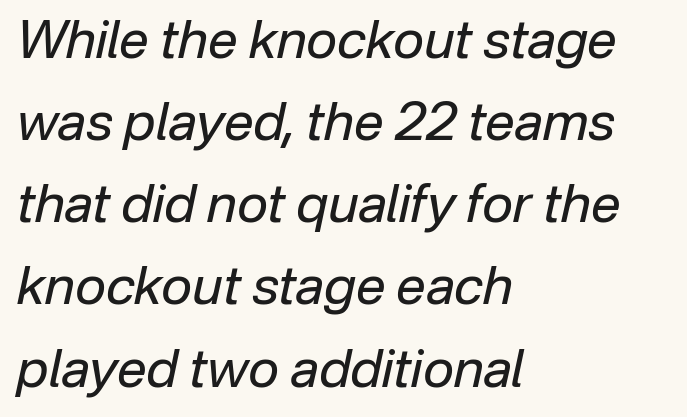
Horizontal bands of white between lines are of average thickness. Summary of weight: not heavy and not bold. The area under the type is left untouched. The whole block is typeset with a tilt. Which margin do the lines hug? The left one — the right edge is uneven. Think of a printed novel: that variable character pitch is what you see here.
